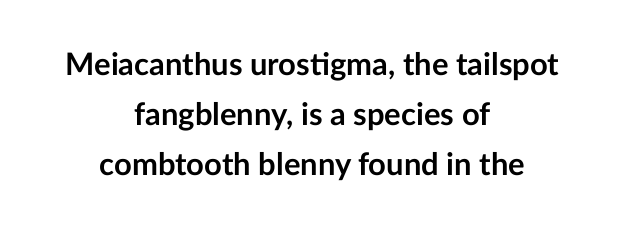
Q: Is the text bold? A: Yes.
Q: Is the text italic (slanted)? A: No, it is upright.
Q: Is the typeface a serif or a sans-serif typeface? A: Sans-serif.
Q: Is the text underlined? A: No.
Q: How is the paragraph aligned? A: Centered.
Q: Is the spacing between letters normal or unusually wide? A: Normal.
Q: Is the spacing between lines tight, normal or loose? A: Normal.
Q: Width (condensed, normal, or wide)? A: Normal.
Q: Stroke contrast? A: Low.
Q: x-height? A: Medium.
Q: Monospaced? A: No.
